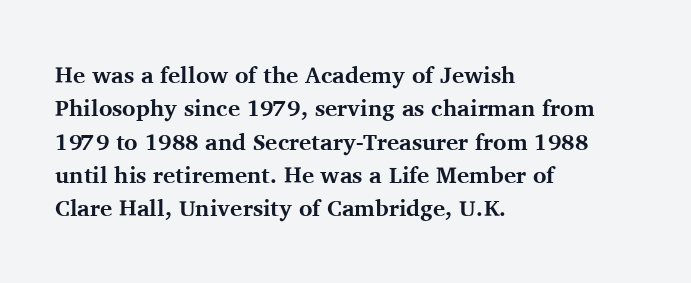
The image shows 23 px bold type, upright; set left-aligned, normal line spacing (1.45x), normal letter spacing, not underlined.
